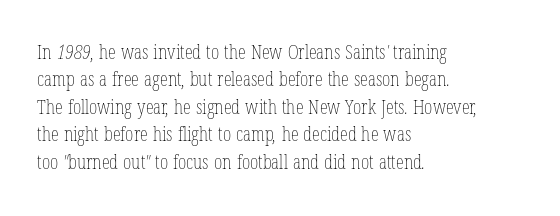
The image shows 20 px text type; set left-aligned, normal line spacing (1.37x), normal letter spacing, not underlined.
